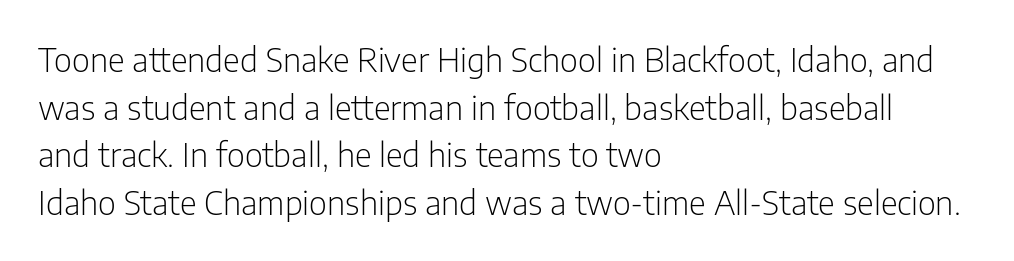
Q: Is the text bold? A: No.
Q: Is the text italic (slanted)? A: No, it is upright.
Q: Is the typeface a serif or a sans-serif typeface? A: Sans-serif.
Q: Is the text underlined? A: No.
Q: How is the paragraph aligned? A: Left-aligned.
Q: Is the spacing between letters normal or unusually wide? A: Normal.
Q: Is the spacing between lines tight, normal or loose? A: Normal.
Q: Width (condensed, normal, or wide)? A: Condensed.
Q: Stroke contrast? A: Low.
Q: x-height? A: Medium.
Q: Monospaced? A: No.
